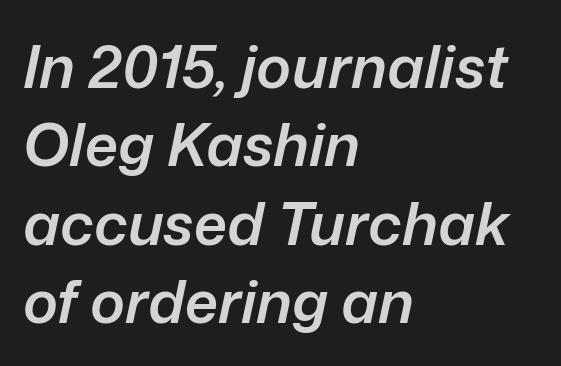
The image shows 59 px semibold type, italic (leaning right); set left-aligned, normal line spacing (1.33x), normal letter spacing, not underlined; low stroke contrast and a medium x-height.
